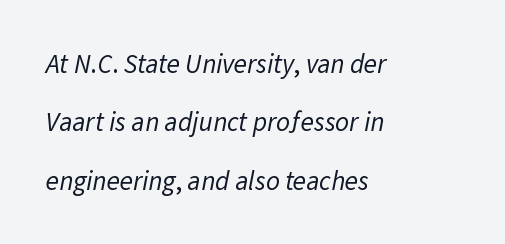
The image shows 27 px text type; set left-aligned, loose line spacing (2.16x), normal letter spacing, not underlined.
